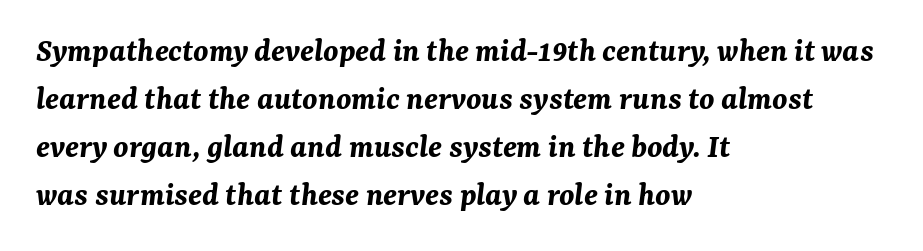
Q: Is the text bold? A: Yes.
Q: Is the text italic (slanted)? A: Yes, it leans right by about 7 degrees.
Q: Is the text underlined? A: No.
Q: How is the paragraph aligned? A: Left-aligned.
Q: Is the spacing between letters normal or unusually wide? A: Normal.
Q: Is the spacing between lines tight, normal or loose? A: Normal.
Q: Width (condensed, normal, or wide)? A: Normal.
Q: Stroke contrast? A: Medium.
Q: x-height? A: Medium.
Q: Monospaced? A: No.
